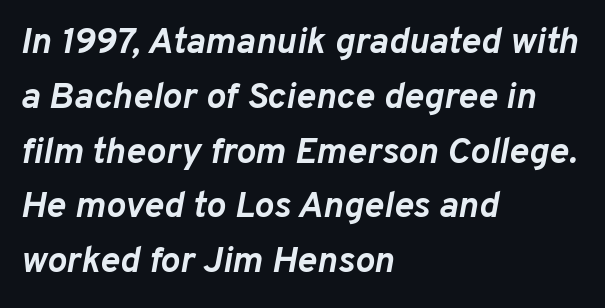
Left-aligned paragraph, ragged on the right. It's the slanting kind of type. The line texture is even and compact thanks to regular tracking. Character widths vary here, with narrow letters taking less room than wide ones.
